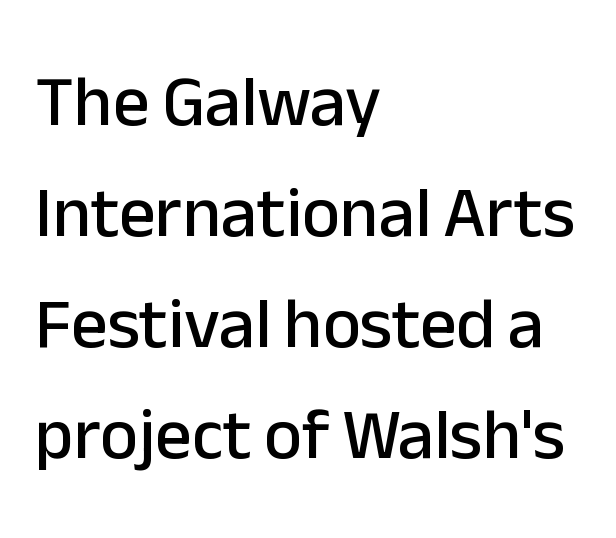
{"serif": "no", "italic": "no", "width": "normal", "stroke_contrast": "low", "x_height": "medium", "monospaced": "no", "underline": "no", "align": "left", "line_spacing": "normal", "line_spacing_ratio": 1.54, "letter_spacing": "normal", "letter_spacing_em": 0.0, "glyph_px": 72}
